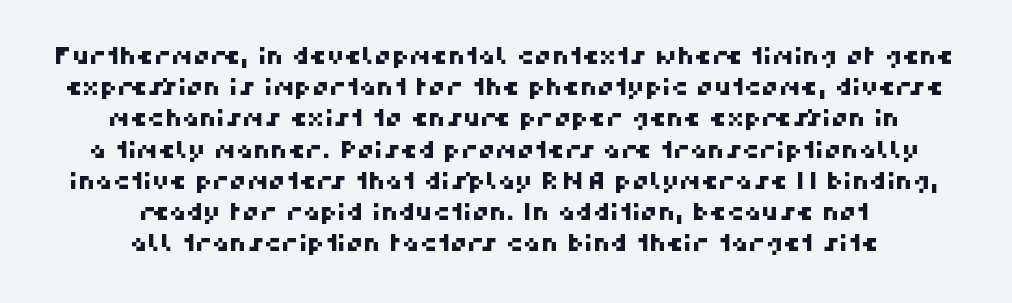
This block has exactly the height ordinary leading produces. There is no visible air inserted between adjacent glyphs. Bare-footed words on every line. Centered paragraph, ragged on both sides.
